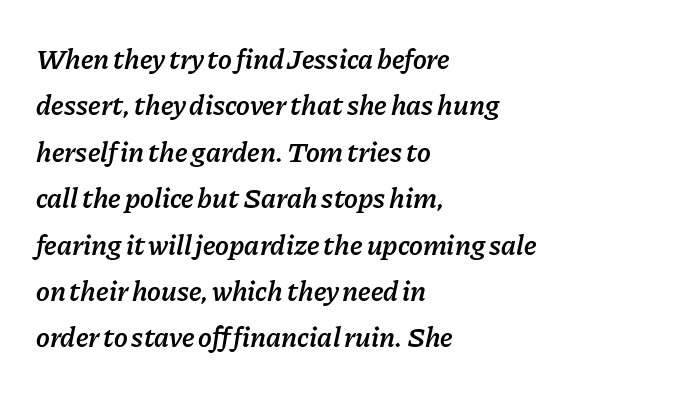
{"italic": "yes", "lean": "right", "slant_degrees": 11, "bold": "semi", "weight": "semibold", "width": "normal", "stroke_contrast": "low", "x_height": "medium", "monospaced": "no", "underline": "no", "align": "left", "line_spacing": "normal", "line_spacing_ratio": 1.6, "letter_spacing": "normal", "letter_spacing_em": 0.0, "glyph_px": 29}
